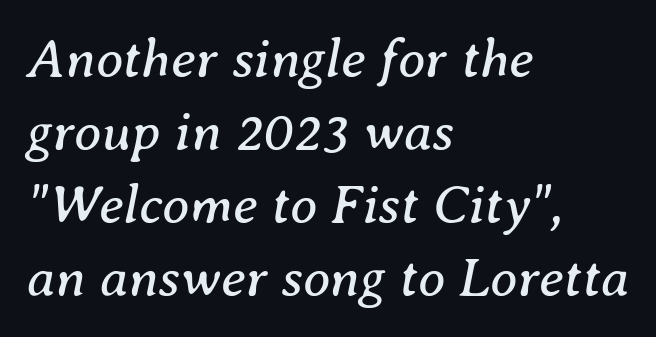
Q: Is the text bold? A: No.
Q: Is the text italic (slanted)? A: Yes, it leans right by about 8 degrees.
Q: Is the typeface a serif or a sans-serif typeface? A: Serif.
Q: Is the text underlined? A: No.
Q: How is the paragraph aligned? A: Left-aligned.
Q: Is the spacing between letters normal or unusually wide? A: Normal.
Q: Is the spacing between lines tight, normal or loose? A: Normal.
Q: Width (condensed, normal, or wide)? A: Normal.
Q: Stroke contrast? A: Medium.
Q: x-height? A: Medium.
Q: Monospaced? A: No.
